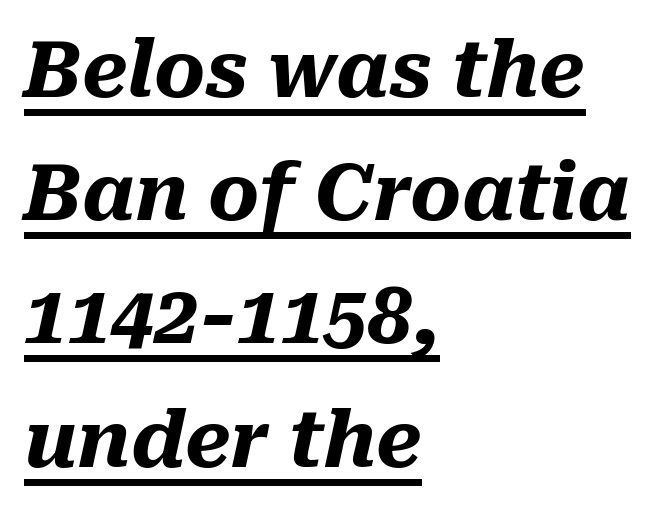
{"italic": "yes", "lean": "right", "slant_degrees": 10, "bold": "yes", "weight": "heavy", "width": "normal", "stroke_contrast": "medium", "x_height": "medium", "monospaced": "no", "underline": "yes", "align": "left", "line_spacing": "normal", "line_spacing_ratio": 1.58, "letter_spacing": "normal", "letter_spacing_em": 0.0, "glyph_px": 78}
